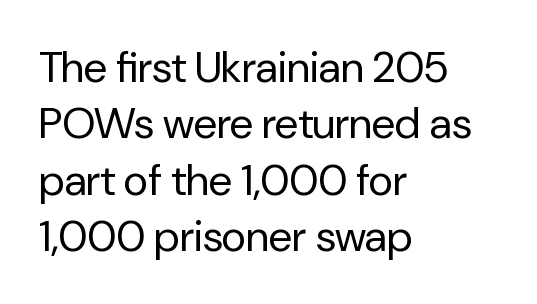
{"serif": "no", "italic": "no", "bold": "no", "weight": "regular", "width": "normal", "stroke_contrast": "low", "x_height": "medium", "monospaced": "no", "underline": "no", "align": "left", "line_spacing": "normal", "line_spacing_ratio": 1.31, "letter_spacing": "normal", "letter_spacing_em": 0.0, "glyph_px": 43}
